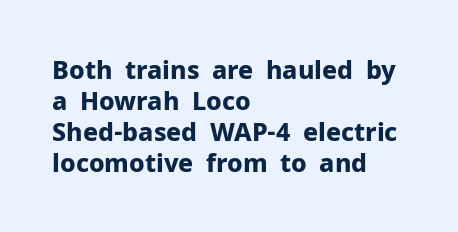
Q: Is the text bold? A: Yes.
Q: Is the text italic (slanted)? A: No, it is upright.
Q: Is the text underlined? A: No.
Q: How is the paragraph aligned? A: Left-aligned.
Q: Is the spacing between letters normal or unusually wide? A: Normal.
